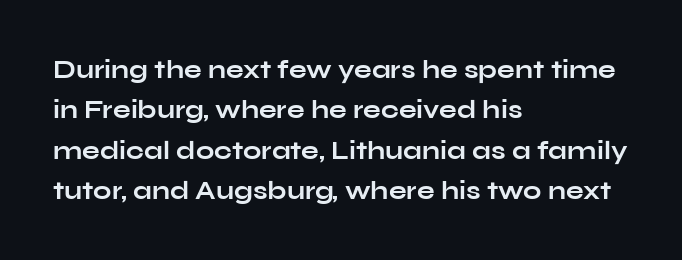
The image shows 26 px bold type, upright; set left-aligned, normal line spacing (1.55x), normal letter spacing, not underlined.
